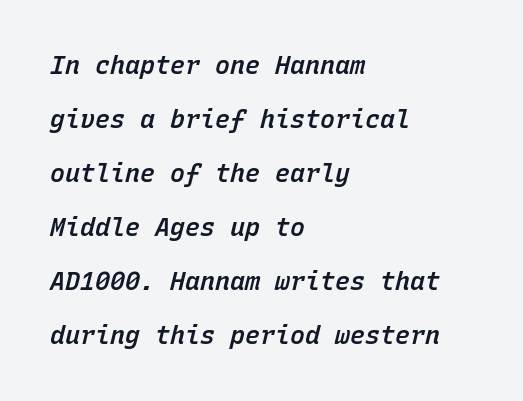
The image shows 25 px text type, italic (leaning right); set left-aligned, loose line spacing (2.16x), normal letter spacing, not underlined.
